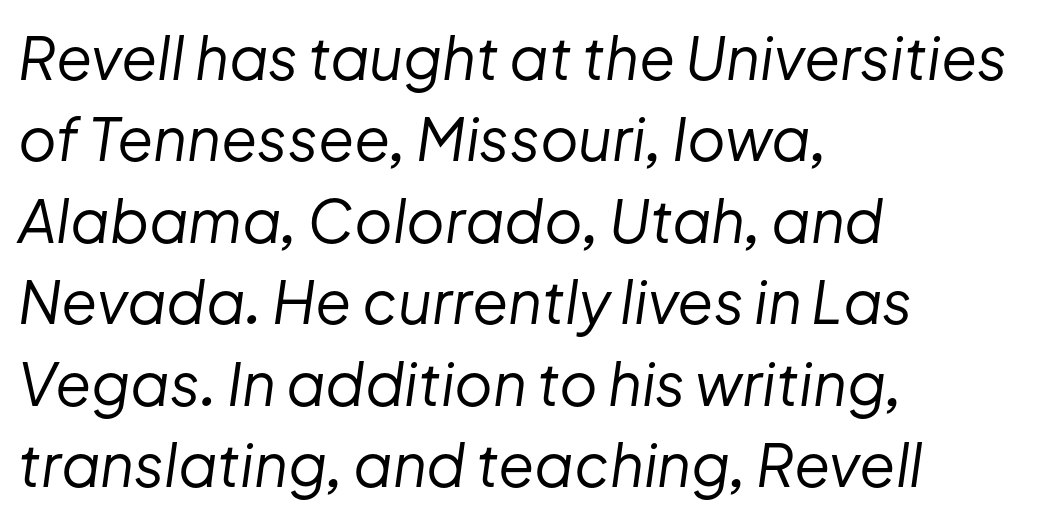
Q: Is the text bold? A: No.
Q: Is the text italic (slanted)? A: Yes, it leans right by about 8 degrees.
Q: Is the text underlined? A: No.
Q: How is the paragraph aligned? A: Left-aligned.
Q: Is the spacing between letters normal or unusually wide? A: Normal.
Q: Is the spacing between lines tight, normal or loose? A: Normal.
Q: Width (condensed, normal, or wide)? A: Normal.
Q: Stroke contrast? A: Low.
Q: x-height? A: Medium.
Q: Monospaced? A: No.
